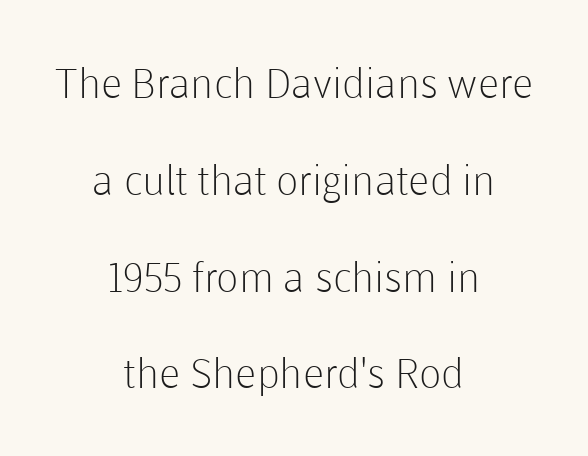
Q: Is the text bold? A: No.
Q: Is the text italic (slanted)? A: No, it is upright.
Q: Is the typeface a serif or a sans-serif typeface? A: Sans-serif.
Q: Is the text underlined? A: No.
Q: How is the paragraph aligned? A: Centered.
Q: Is the spacing between letters normal or unusually wide? A: Normal.
Q: Is the spacing between lines tight, normal or loose? A: Loose.
Q: Width (condensed, normal, or wide)? A: Normal.
Q: Stroke contrast? A: Low.
Q: x-height? A: Medium.
Q: Monospaced? A: No.
